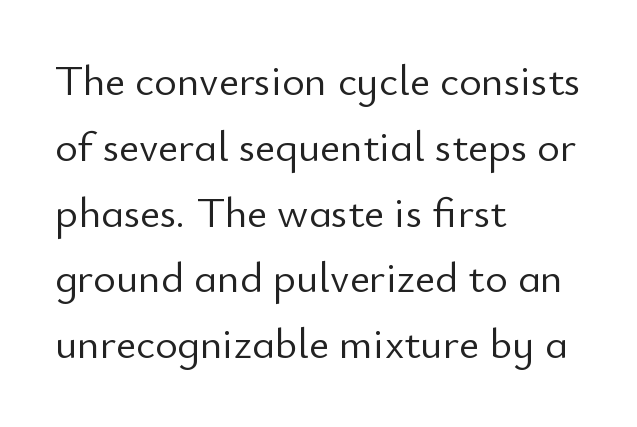
Q: Is the text bold? A: No.
Q: Is the text italic (slanted)? A: No, it is upright.
Q: Is the typeface a serif or a sans-serif typeface? A: Sans-serif.
Q: Is the text underlined? A: No.
Q: How is the paragraph aligned? A: Left-aligned.
Q: Is the spacing between letters normal or unusually wide? A: Normal.
Q: Is the spacing between lines tight, normal or loose? A: Normal.
Q: Width (condensed, normal, or wide)? A: Normal.
Q: Stroke contrast? A: Low.
Q: x-height? A: Small.
Q: Monospaced? A: No.
